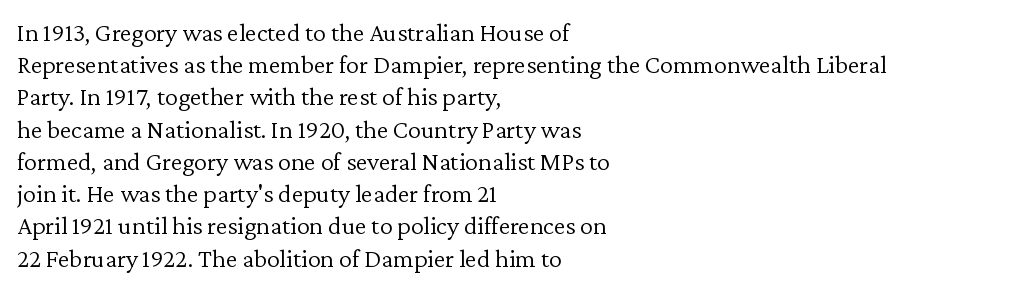
The image shows 26 px text type, upright; set left-aligned, line spacing 1.24x, normal letter spacing, not underlined.
